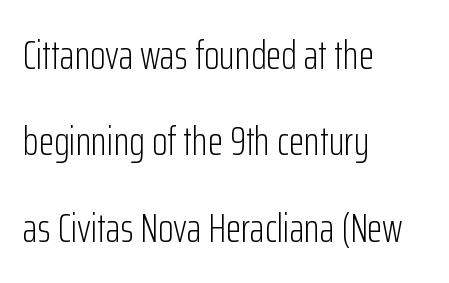
The image shows 40 px light, condensed sans-serif type, upright; set left-aligned, loose line spacing (2.16x), normal letter spacing, not underlined; low stroke contrast and a medium x-height.
